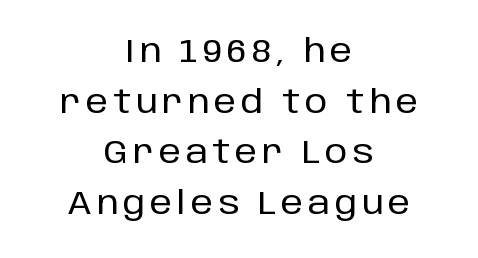
The image shows 32 px sans-serif type, upright; set centered, normal line spacing (1.58x), not underlined; low stroke contrast and a large x-height.
